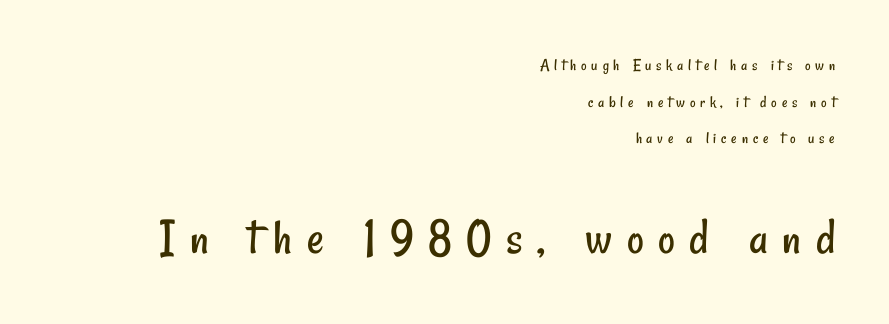
The letterforms stand isolated, each surrounded by extra space. The typeface chosen for these lines omits serifs. One glance says open: line gaps are wider than usual. The designer gave the closing block more size than the opening block. A typesetter would call this proportional, since set widths differ per character.
